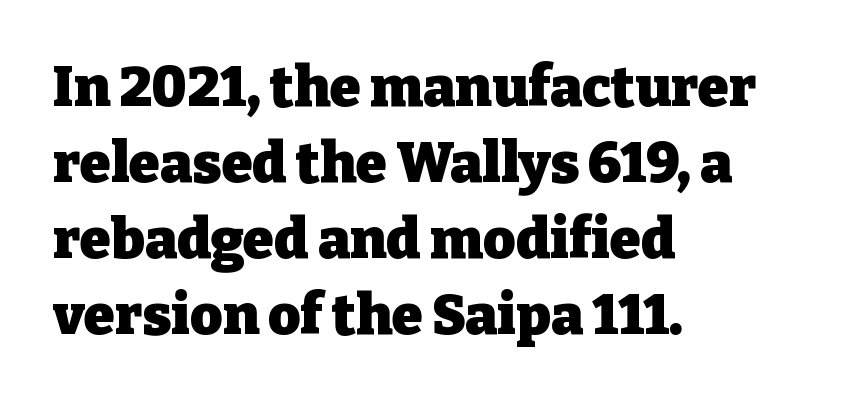
{"serif": "yes", "italic": "no", "bold": "yes", "weight": "heavy", "width": "normal", "stroke_contrast": "low", "x_height": "medium", "monospaced": "no", "underline": "no", "align": "left", "line_spacing": "normal", "line_spacing_ratio": 1.36, "letter_spacing": "normal", "letter_spacing_em": 0.0, "glyph_px": 56}
